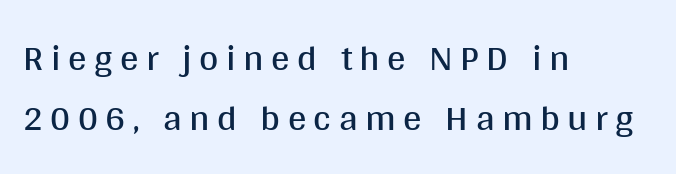
Classification — sans serif. Heaviness? Minimal to ordinary, like unemphasized prose. Compared with a centered layout, this one pins lines to the left instead. Is this a fixed-width face? No — the glyphs have proportional, varying widths. A clean baseline with only descenders dipping below it.
